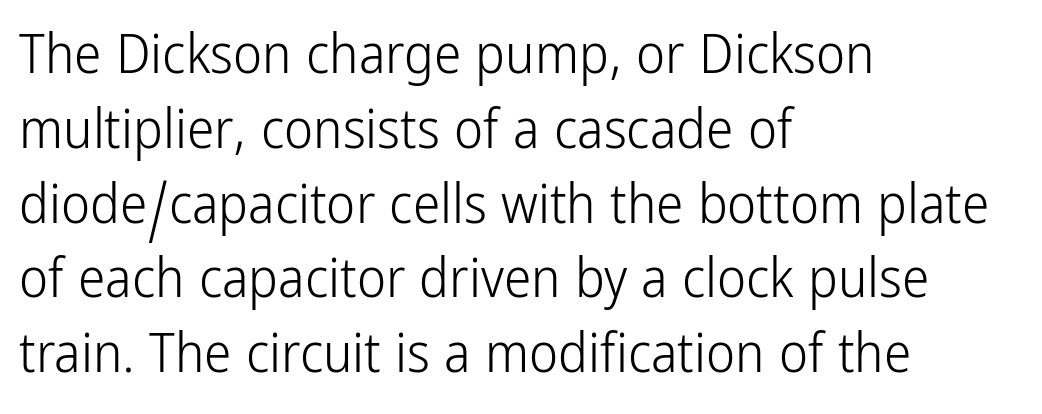
The image shows 55 px light, condensed sans-serif type, upright; set left-aligned, normal line spacing (1.36x), normal letter spacing, not underlined; low stroke contrast and a medium x-height.
